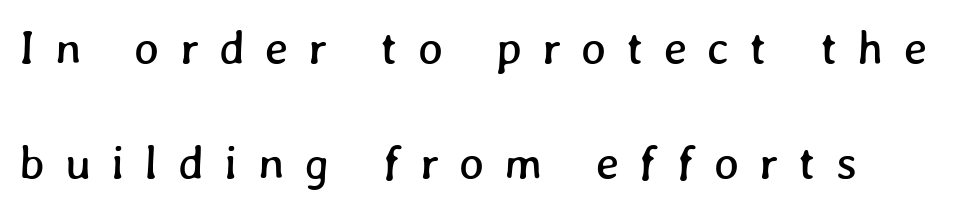
Decoration check: the copy has no underline. You could not count columns in this text — the font is proportionally spaced. Compared with typical body copy, the letter spacing here is much looser. Line starts are locked; line ends wander.
